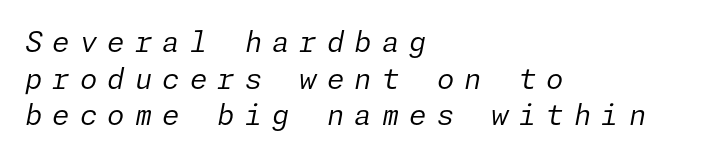
Italic? Definitely — the glyphs are oblique. Check the space under the baseline: it is left empty. Words appear elongated and porous because spacing is wide. Horizontally, the lines are justified to the leading edge only. No chunkiness to these letters — they're not bold. The lines sit at an ordinary, default distance from one another.
